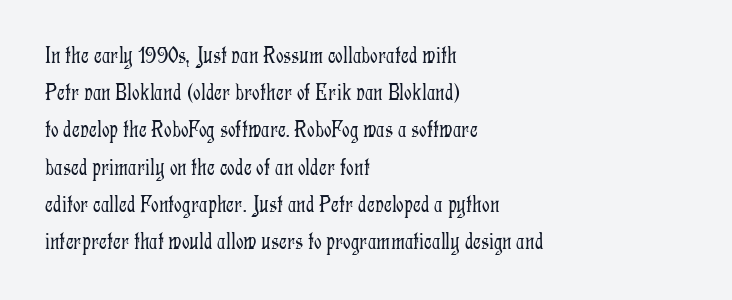
Q: Is the text bold? A: No.
Q: Is the text italic (slanted)? A: No, it is upright.
Q: Is the text underlined? A: No.
Q: How is the paragraph aligned? A: Left-aligned.
Q: Is the spacing between letters normal or unusually wide? A: Normal.
Q: Is the spacing between lines tight, normal or loose? A: Normal.
